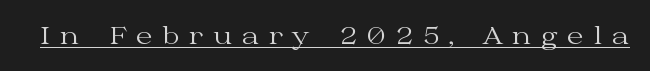
The image shows 24 px text type, upright; set unusually wide letter spacing (+0.39 em), underlined.
